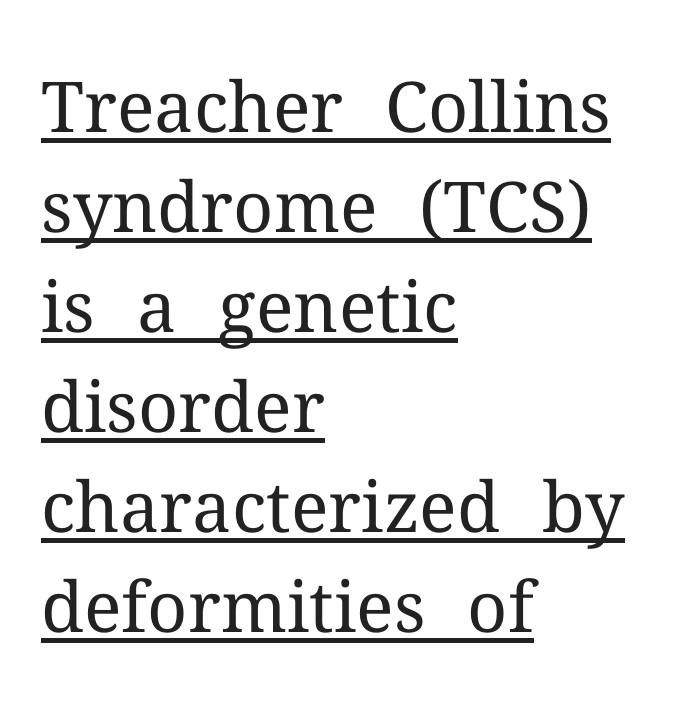
Q: Is the text bold? A: No.
Q: Is the text italic (slanted)? A: No, it is upright.
Q: Is the typeface a serif or a sans-serif typeface? A: Serif.
Q: Is the text underlined? A: Yes.
Q: How is the paragraph aligned? A: Left-aligned.
Q: Is the spacing between letters normal or unusually wide? A: Normal.
Q: Is the spacing between lines tight, normal or loose? A: Normal.
Q: Width (condensed, normal, or wide)? A: Normal.
Q: Stroke contrast? A: Medium.
Q: x-height? A: Medium.
Q: Monospaced? A: No.
